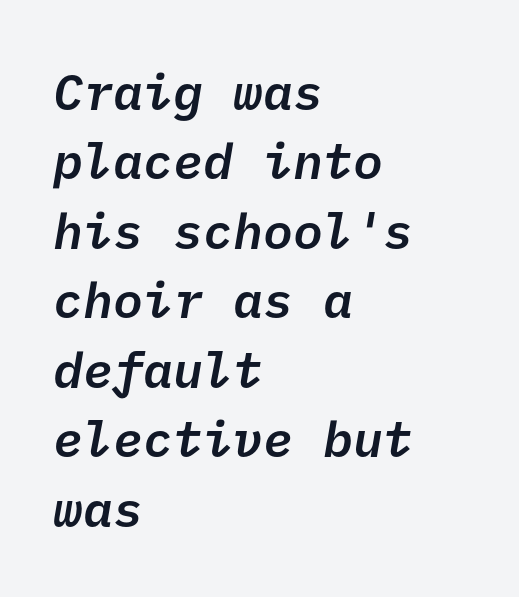
Beneath every word, the page is bare. Are there feet on the stems? There aren't — it's a sans. Compared with typical body copy, the letter spacing here is the same. Students, this is semibold: more ink than regular, less than bold. Notice how the passage keeps a crisp vertical edge on the left only. If you measured baseline to baseline, you'd find a middling distance.
